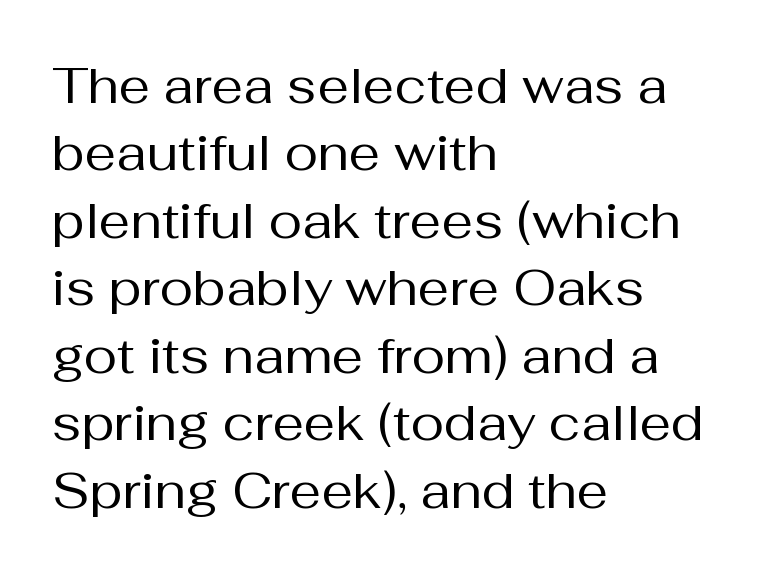
{"serif": "no", "italic": "no", "bold": "no", "weight": "regular", "width": "normal", "stroke_contrast": "medium", "x_height": "medium", "monospaced": "no", "underline": "no", "align": "left", "line_spacing": "normal", "line_spacing_ratio": 1.35, "letter_spacing": "normal", "letter_spacing_em": 0.0, "glyph_px": 50}
